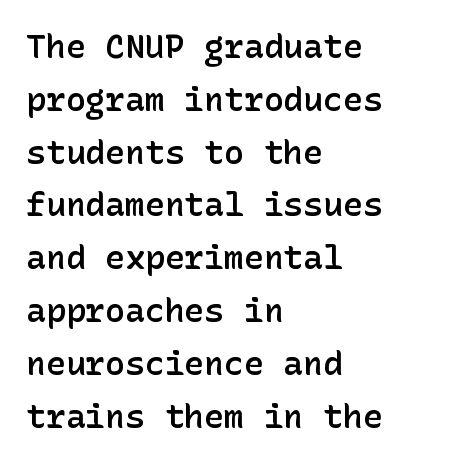
The image shows 33 px semibold sans-serif type, upright; set left-aligned, normal line spacing (1.6x), normal letter spacing, not underlined; low stroke contrast and a medium x-height.
